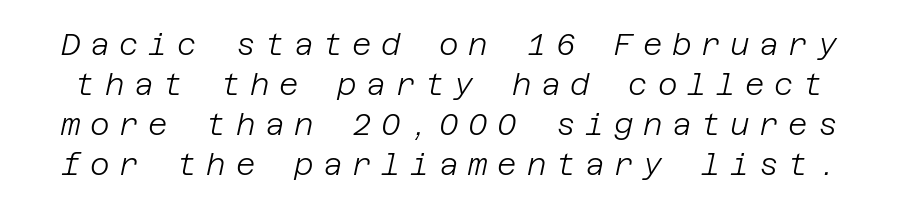
Q: Is the text bold? A: No.
Q: Is the text italic (slanted)? A: Yes, it leans right by about 12 degrees.
Q: Is the text underlined? A: No.
Q: Is the spacing between letters normal or unusually wide? A: Unusually wide.
Q: Is the spacing between lines tight, normal or loose? A: Normal.
Q: Width (condensed, normal, or wide)? A: Normal.
Q: Stroke contrast? A: Low.
Q: x-height? A: Large.
